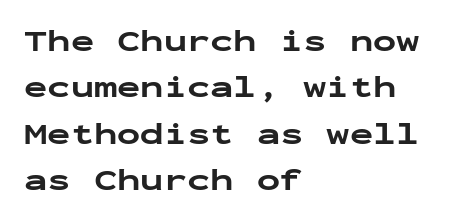
The image shows 31 px bold, wide sans-serif type, upright, monospaced; set left-aligned, normal line spacing (1.5x), normal letter spacing, not underlined; low stroke contrast and a medium x-height.
